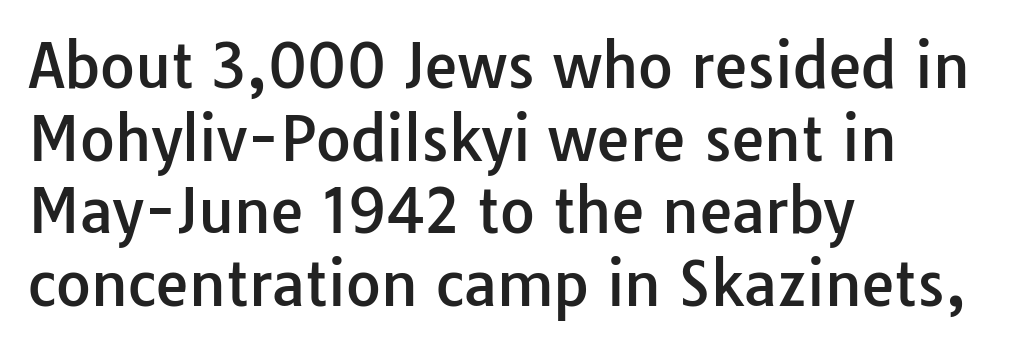
{"serif": "no", "italic": "no", "width": "normal", "stroke_contrast": "low", "x_height": "medium", "monospaced": "no", "underline": "no", "align": "left", "line_spacing_ratio": 1.21, "letter_spacing": "normal", "letter_spacing_em": 0.0, "glyph_px": 60}
